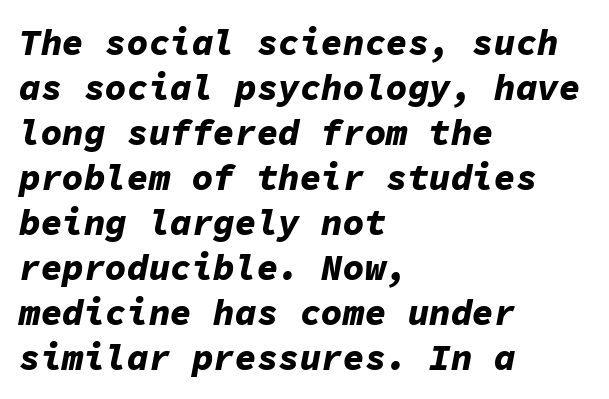
{"italic": "yes", "lean": "right", "slant_degrees": 11, "bold": "yes", "weight": "bold", "width": "normal", "stroke_contrast": "low", "x_height": "medium", "monospaced": "yes", "underline": "no", "align": "left", "line_spacing": "normal", "line_spacing_ratio": 1.25, "letter_spacing": "normal", "letter_spacing_em": 0.0, "glyph_px": 36}
